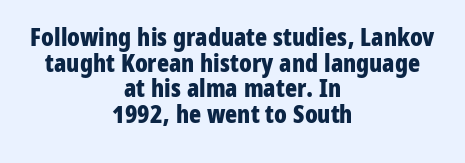
The lines are packed closely together with very little leading. Designer's note — italics off, roman on. Typographic density is high because the face is bold. Short note: letters normally spaced.
